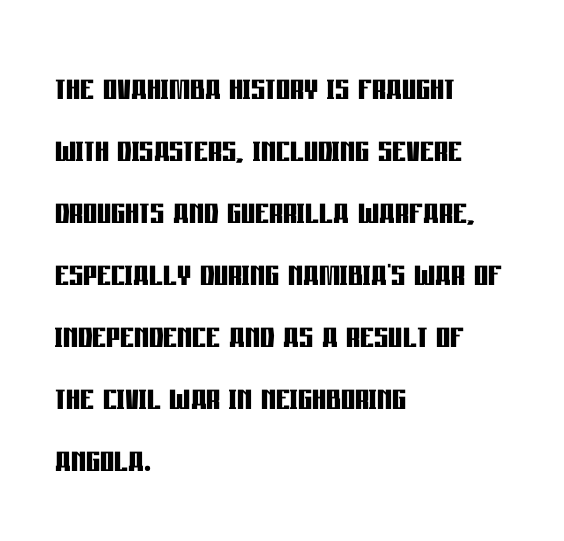
{"serif": "no", "italic": "no", "bold": "yes", "weight": "semibold", "width": "condensed", "stroke_contrast": "low", "x_height": "large", "monospaced": "no", "underline": "no", "align": "left", "line_spacing": "normal", "line_spacing_ratio": 1.41, "letter_spacing": "normal", "letter_spacing_em": 0.0, "glyph_px": 44}
